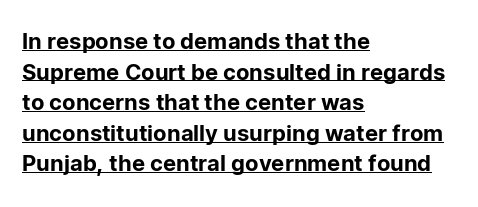
The image shows 22 px text type, upright; set left-aligned, normal line spacing (1.39x), normal letter spacing, underlined.
